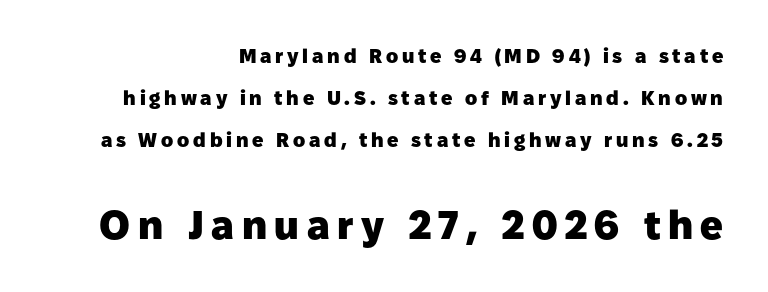
Q: Is the text bold? A: Yes.
Q: Is the text italic (slanted)? A: No, it is upright.
Q: Is the typeface a serif or a sans-serif typeface? A: Sans-serif.
Q: Is the text underlined? A: No.
Q: How is the paragraph aligned? A: Right-aligned.
Q: Is the spacing between lines tight, normal or loose? A: Loose.
Q: Which block of text is set in a larger size, the first (top) or the second (bottom)? A: The second (bottom) one.
Q: Width (condensed, normal, or wide)? A: Normal.
Q: Stroke contrast? A: Low.
Q: x-height? A: Medium.
Q: Monospaced? A: No.
